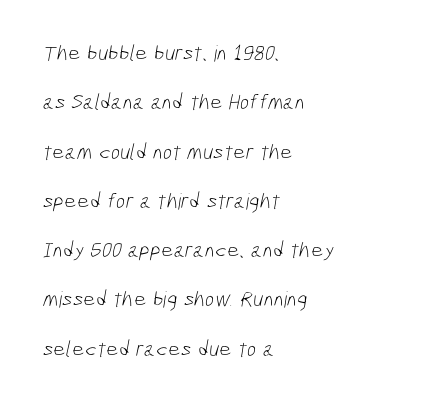
Q: Is the text bold? A: No.
Q: Is the text underlined? A: No.
Q: How is the paragraph aligned? A: Left-aligned.
Q: Is the spacing between letters normal or unusually wide? A: Normal.
Q: Is the spacing between lines tight, normal or loose? A: Loose.
